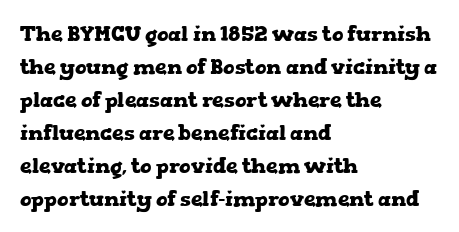
The image shows 21 px bold type, upright; set left-aligned, normal line spacing (1.57x), normal letter spacing, not underlined.
